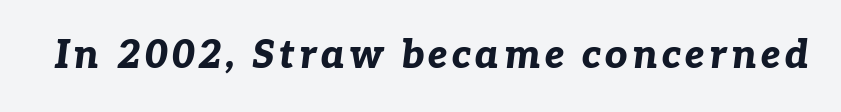
{"italic": "yes", "lean": "right", "slant_degrees": 7, "bold": "yes", "weight": "bold", "width": "normal", "stroke_contrast": "low", "x_height": "medium", "monospaced": "no", "underline": "no", "glyph_px": 39}
